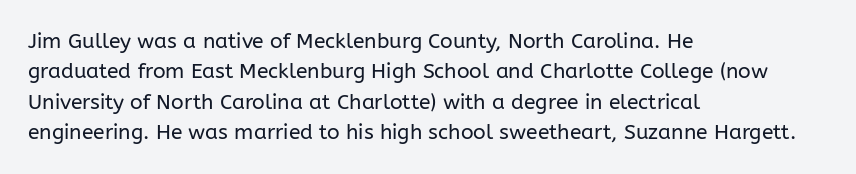
Letter spacing: default. Ink coverage per letter is moderate at most. The rag falls on the right side of this text block. Descenders are the only things crossing below the line. This block has exactly the height ordinary leading produces. This is the regular roman posture of the typeface.
